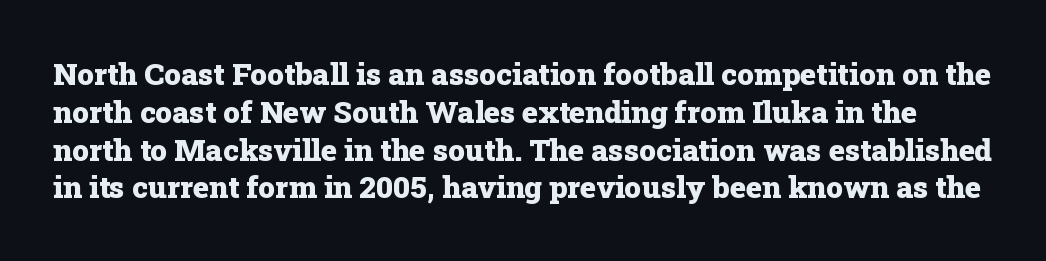
{"serif": "yes", "italic": "no", "bold": "yes", "weight": "heavy", "width": "normal", "stroke_contrast": "low", "x_height": "medium", "monospaced": "no", "underline": "no", "line_spacing": "normal", "line_spacing_ratio": 1.26, "letter_spacing": "normal", "letter_spacing_em": 0.0, "glyph_px": 30}
